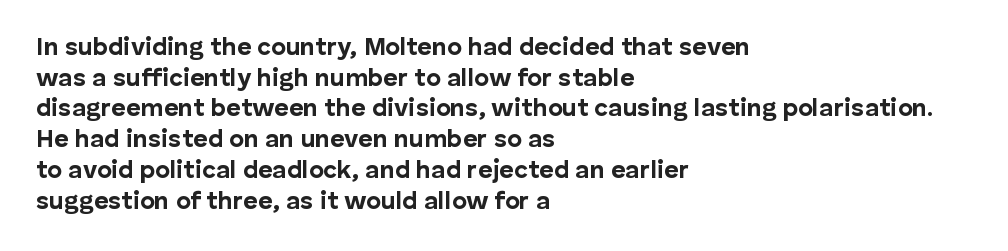
In CSS terms this would be text-align: left. Anything drawn beneath the words? Only blank space. Posture: upright roman. As a designer I'd log this as weight 700, bold.
